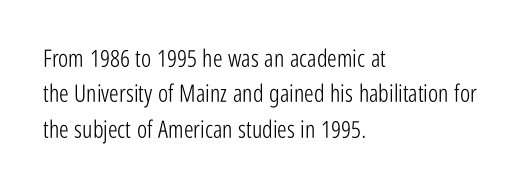
Tracking value appears to be zero — textbook default spacing. Posture: straight, roman, zero tilt. Leftover space on each line is placed entirely after the last word. This is not heavy type; no bold has been used.
